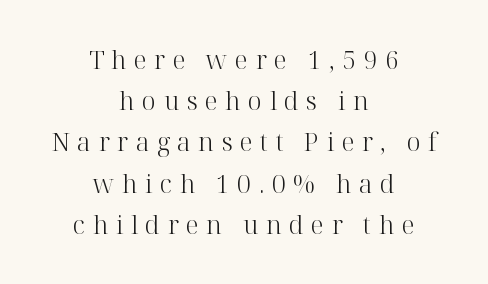
Q: Is the text bold? A: No.
Q: Is the text italic (slanted)? A: No, it is upright.
Q: Is the text underlined? A: No.
Q: How is the paragraph aligned? A: Centered.
Q: Is the spacing between letters normal or unusually wide? A: Unusually wide.
Q: Is the spacing between lines tight, normal or loose? A: Normal.
